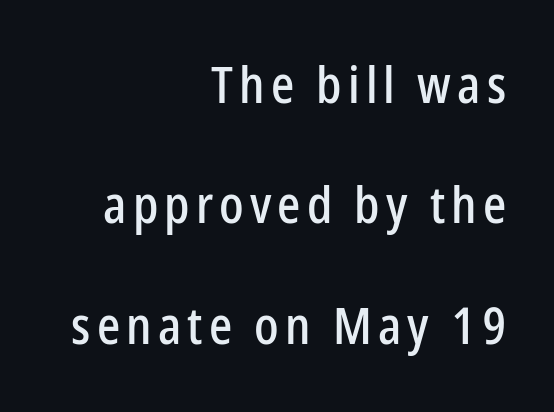
Q: Is the text italic (slanted)? A: No, it is upright.
Q: Is the typeface a serif or a sans-serif typeface? A: Sans-serif.
Q: Is the text underlined? A: No.
Q: How is the paragraph aligned? A: Right-aligned.
Q: Is the spacing between lines tight, normal or loose? A: Loose.
Q: Width (condensed, normal, or wide)? A: Condensed.
Q: Stroke contrast? A: Low.
Q: x-height? A: Medium.
Q: Monospaced? A: No.
